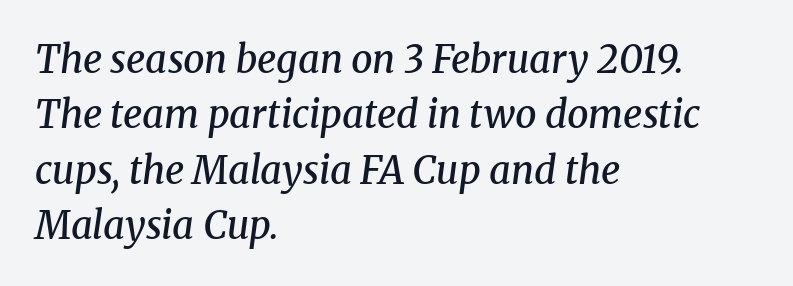
The image shows 38 px semibold serif type, italic (leaning right); set left-aligned, normal line spacing (1.46x), normal letter spacing, not underlined; medium stroke contrast and a medium x-height.
